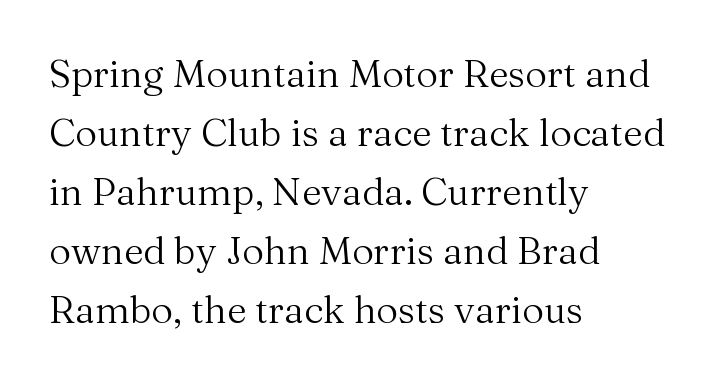
Q: Is the text bold? A: No.
Q: Is the text italic (slanted)? A: No, it is upright.
Q: Is the typeface a serif or a sans-serif typeface? A: Serif.
Q: Is the text underlined? A: No.
Q: How is the paragraph aligned? A: Left-aligned.
Q: Is the spacing between letters normal or unusually wide? A: Normal.
Q: Is the spacing between lines tight, normal or loose? A: Normal.
Q: Width (condensed, normal, or wide)? A: Normal.
Q: Stroke contrast? A: Medium.
Q: x-height? A: Medium.
Q: Monospaced? A: No.
